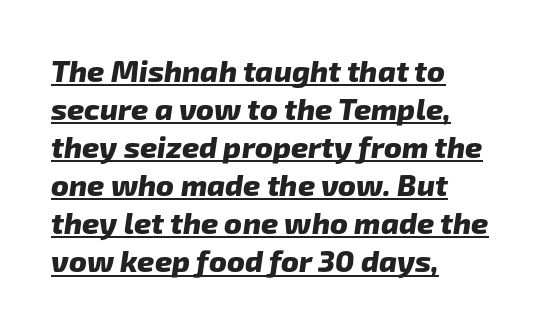
Look at the stroke-to-counter ratio: heavy, a bold. The face used here appears with an underline applied. Horizontal alignment here is leftward, the default for most running prose. This sample has the flowing, uneven cadence of proportional lettering. Are there feet on the stems? There aren't — it's a sans.
